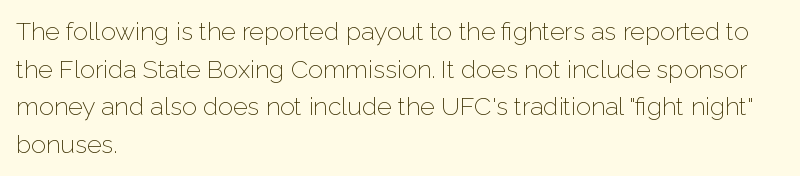
The face used here is rendered with its standard letterfit. Just letters on the line, the space beneath them empty. Caption: face not bold, strokes unweighted. Line spacing here is normal.
